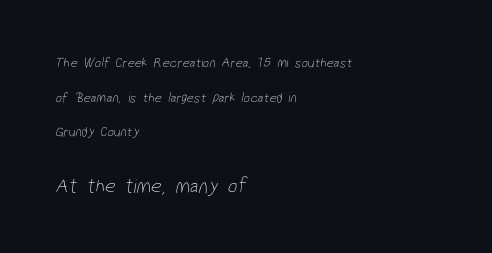
The image shows 21 px text type; set left-aligned, loose line spacing (2.47x), normal letter spacing, not underlined; the second (bottom) block is 1.5x larger.
